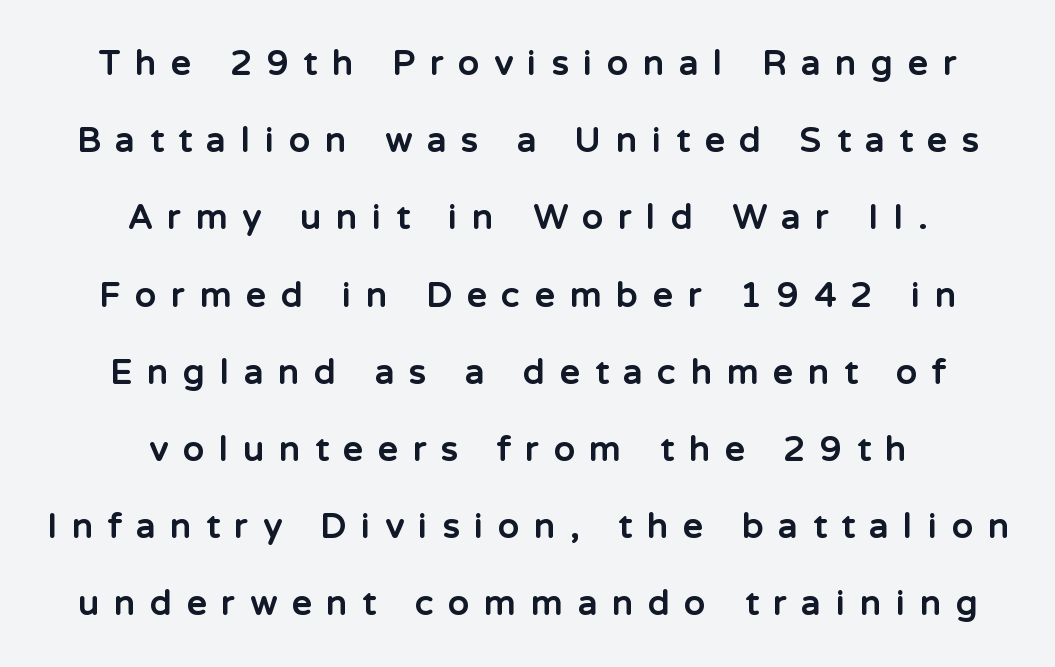
Short note: letters widely spaced. I'd describe the lettering as bold — thick and assertive. Note the varied advance widths — an 'i' is clearly narrower than an 'm'. A bare baseline throughout the passage. In terms of leading, this rendering errs on the spacious side.
